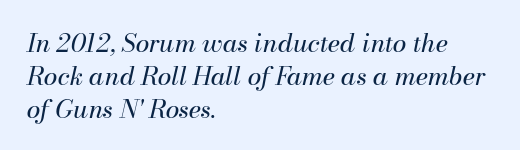
Q: Is the text bold? A: No.
Q: Is the text italic (slanted)? A: Yes, it leans right by about 13 degrees.
Q: Is the text underlined? A: No.
Q: How is the paragraph aligned? A: Left-aligned.
Q: Is the spacing between letters normal or unusually wide? A: Normal.
Q: Is the spacing between lines tight, normal or loose? A: Normal.
